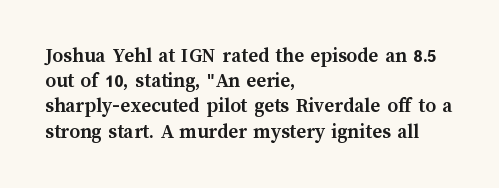
Each line starts at the same left margin while the right side varies. Upright lettering throughout. What stands out about the letter spacing? Nothing — it is the standard amount. Check the space under the baseline: it is left empty. The typesetting leans heavy: a genuine bold.
